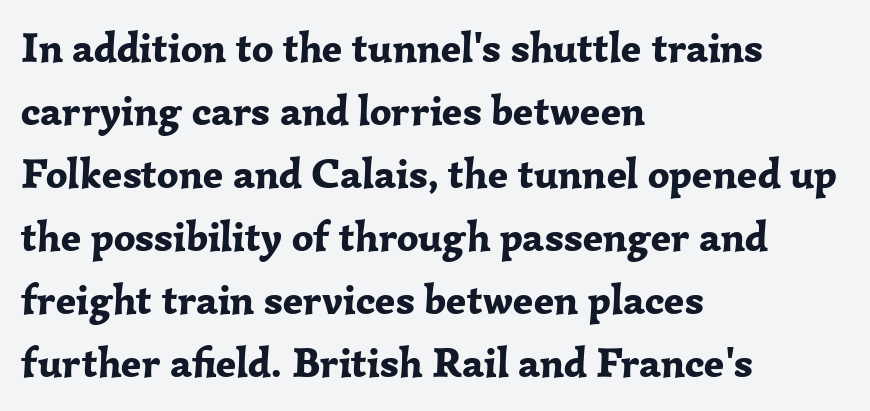
Typesetter's note: full bold, strokes at maximum text heaviness. Each new line begins a customary step beneath the previous one. The rendering uses natural spacing where letterforms have individual widths. Observe the serifs anchoring each vertical stroke in this sample. When letters stand straight like this, we call the style roman or upright. Where is the straight margin? On the left.
